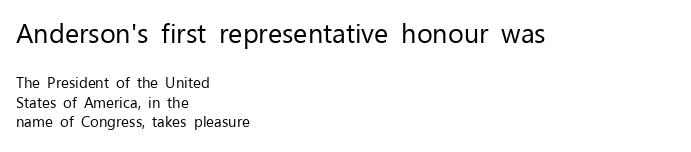
Q: Is the text bold? A: No.
Q: Is the text italic (slanted)? A: No, it is upright.
Q: Is the text underlined? A: No.
Q: How is the paragraph aligned? A: Left-aligned.
Q: Is the spacing between letters normal or unusually wide? A: Normal.
Q: Is the spacing between lines tight, normal or loose? A: Normal.
Q: Which block of text is set in a larger size, the first (top) or the second (bottom)? A: The first (top) one.
